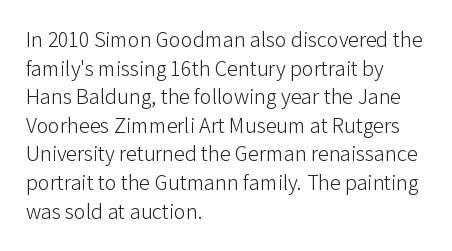
The image shows 22 px text type, upright; set left-aligned, normal line spacing (1.3x), normal letter spacing, not underlined.
